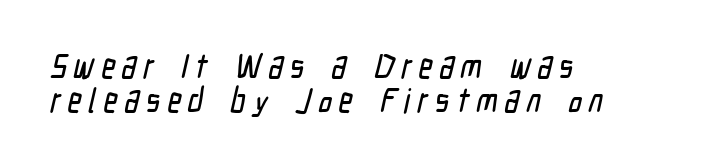
Q: Is the typeface a serif or a sans-serif typeface? A: Sans-serif.
Q: Is the text underlined? A: No.
Q: How is the paragraph aligned? A: Left-aligned.
Q: Is the spacing between letters normal or unusually wide? A: Unusually wide.
Q: Is the spacing between lines tight, normal or loose? A: Tight.
Q: Width (condensed, normal, or wide)? A: Condensed.
Q: Stroke contrast? A: Low.
Q: x-height? A: Medium.
Q: Monospaced? A: No.
